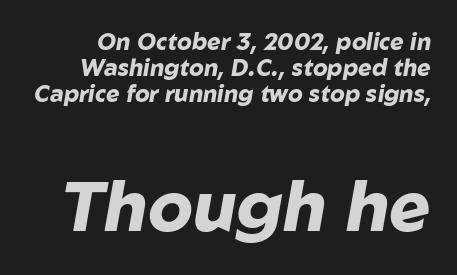
Q: Is the text bold? A: Yes.
Q: Is the text italic (slanted)? A: Yes, it leans right by about 10 degrees.
Q: Is the text underlined? A: No.
Q: Is the spacing between letters normal or unusually wide? A: Normal.
Q: Is the spacing between lines tight, normal or loose? A: Tight.
Q: Which block of text is set in a larger size, the first (top) or the second (bottom)? A: The second (bottom) one.
Q: Width (condensed, normal, or wide)? A: Normal.
Q: Stroke contrast? A: Low.
Q: x-height? A: Medium.
Q: Monospaced? A: No.
